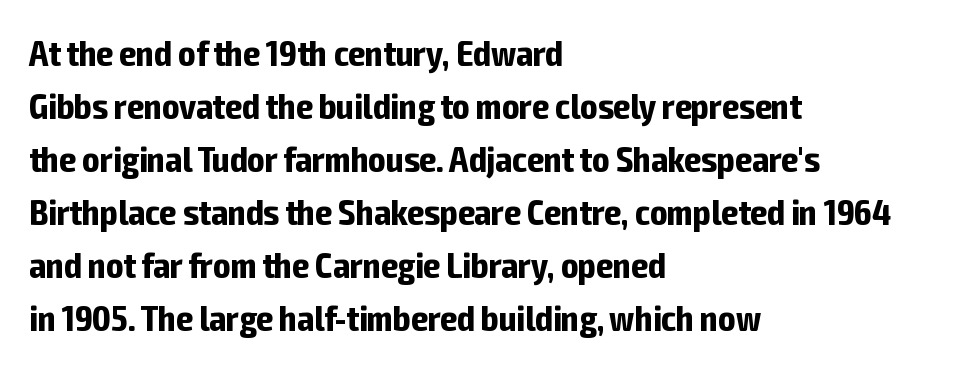
The image shows 36 px bold, condensed sans-serif type, upright; set left-aligned, normal line spacing (1.47x), normal letter spacing, not underlined; low stroke contrast and a medium x-height.
